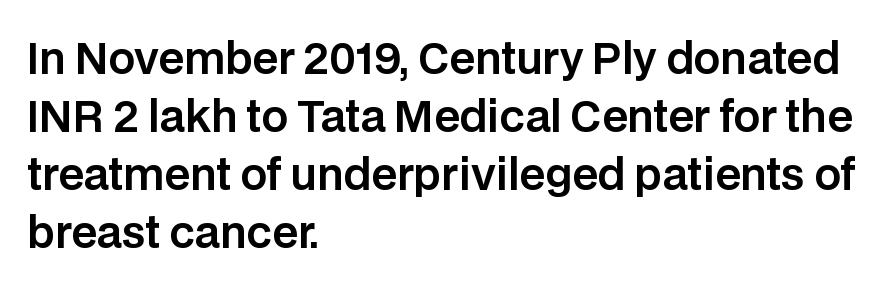
What's the leading like? Ordinary, nothing unusual. You can tell from the bare stems that sans-serif type was used. Here the designer chose a conventional face with non-uniform glyph widths. Just letters on the line, the space beneath them empty. A roman cut, with each character standing at attention. Tracking value appears to be zero — textbook default spacing.
